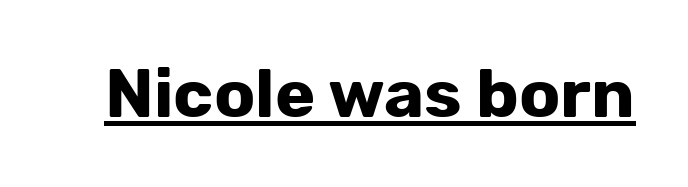
Do the characters align in a grid? No, the font is proportional. Summary of weight: heavy, a full bold. The specimen reads as upright at a glance. Beneath each row of characters lies a ruled line. Each letter's strokes conclude bluntly, with no projecting serifs.
